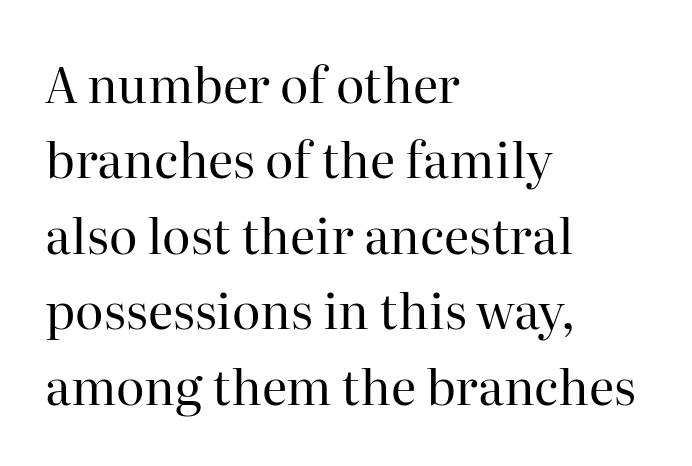
{"serif": "yes", "italic": "no", "bold": "no", "weight": "regular", "width": "normal", "stroke_contrast": "high", "x_height": "medium", "monospaced": "no", "underline": "no", "align": "left", "line_spacing": "normal", "line_spacing_ratio": 1.54, "letter_spacing": "normal", "letter_spacing_em": 0.0, "glyph_px": 49}
